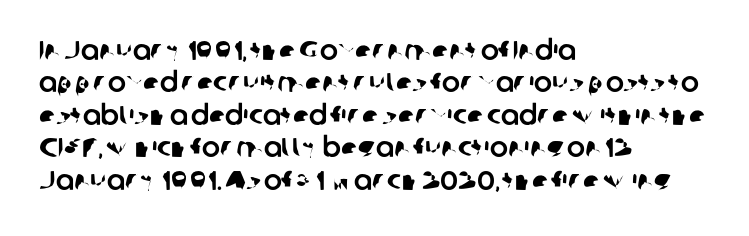
{"underline": "no", "align": "left", "line_spacing_ratio": 1.2, "letter_spacing": "normal", "letter_spacing_em": 0.0, "glyph_px": 27}
